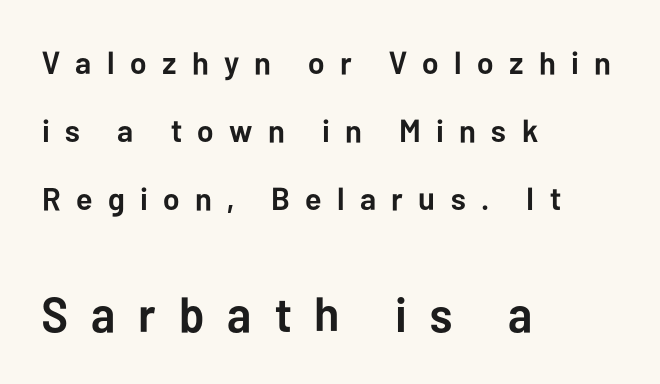
{"serif": "no", "italic": "no", "bold": "yes", "weight": "semibold", "width": "normal", "stroke_contrast": "low", "x_height": "medium", "monospaced": "no", "underline": "no", "align": "left", "line_spacing": "loose", "line_spacing_ratio": 2.12, "letter_spacing": "wide", "letter_spacing_em": 0.48, "larger_block": "second", "size_ratio": 1.5, "glyph_px": 48}
